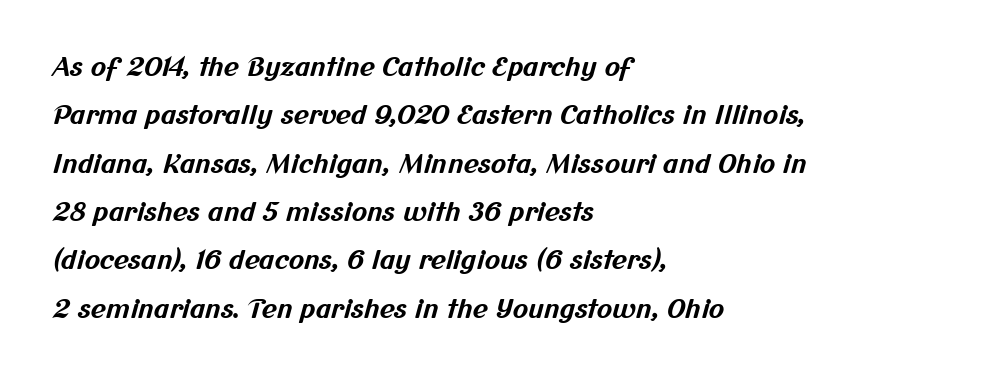
Stroke thickness is high; the sample reads as a true bold. Between one letter and the next there's only the usual sliver of space. Does the copy run flush right? No — it runs flush left. Honestly, there is no underline to notice here at all.
